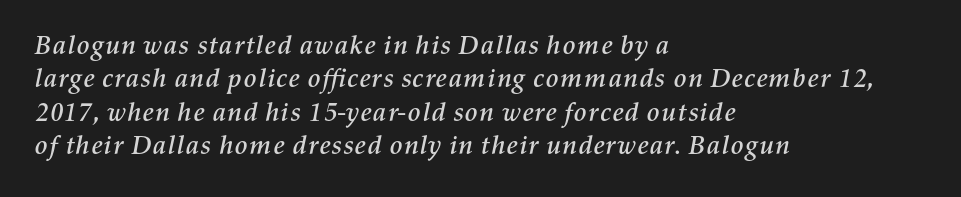
Q: Is the text italic (slanted)? A: Yes, it leans right by about 11 degrees.
Q: Is the text underlined? A: No.
Q: How is the paragraph aligned? A: Left-aligned.
Q: Is the spacing between letters normal or unusually wide? A: Normal.
